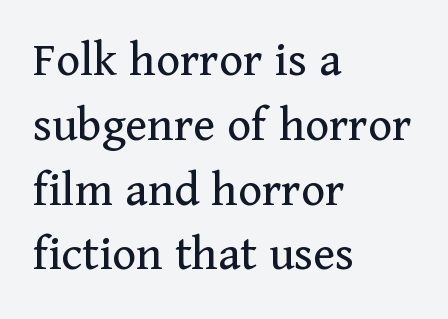
Italic? Not at all — the glyphs are vertical. The letters carry serifs — small finishing strokes at the ends of their stems. Do the characters align in a grid? No, the font is proportional. Weight: regular or lighter. This rendering leaves character spacing at its baseline value.
